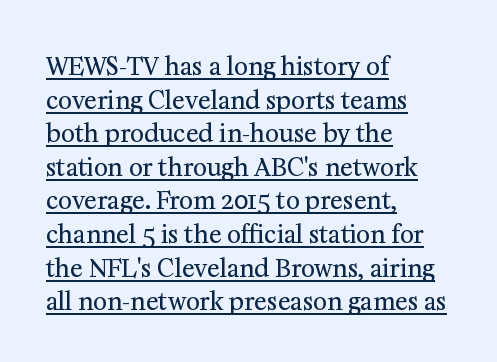
Q: Is the text bold? A: No.
Q: Is the text italic (slanted)? A: No, it is upright.
Q: Is the text underlined? A: Yes.
Q: How is the paragraph aligned? A: Left-aligned.
Q: Is the spacing between letters normal or unusually wide? A: Normal.
Q: Is the spacing between lines tight, normal or loose? A: Normal.
